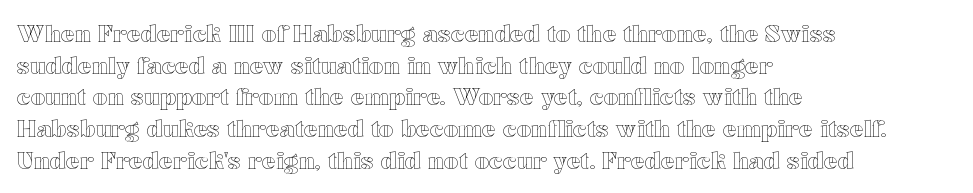
The tracking reads as untouched default to a designer's eye. These lines were composed using upright roman letters. A clean baseline with only descenders dipping below it. The designer left line spacing at the default. The lines are quadded left.
